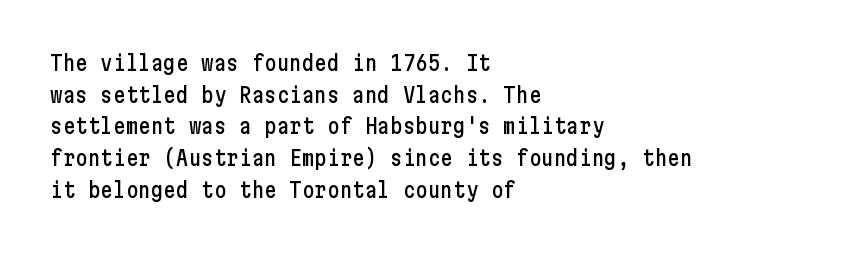
{"italic": "no", "underline": "no", "align": "left", "line_spacing": "normal", "line_spacing_ratio": 1.51, "letter_spacing": "normal", "letter_spacing_em": 0.0, "glyph_px": 21}
